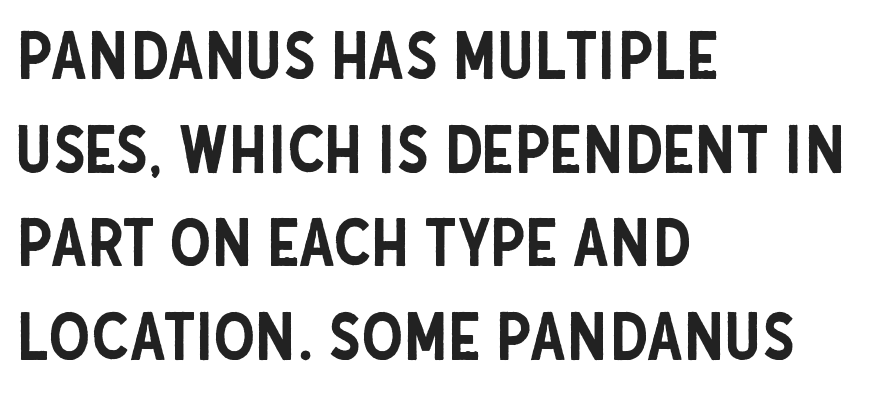
Q: Is the text italic (slanted)? A: No, it is upright.
Q: Is the typeface a serif or a sans-serif typeface? A: Sans-serif.
Q: Is the text underlined? A: No.
Q: How is the paragraph aligned? A: Left-aligned.
Q: Is the spacing between letters normal or unusually wide? A: Normal.
Q: Is the spacing between lines tight, normal or loose? A: Normal.
Q: Width (condensed, normal, or wide)? A: Condensed.
Q: Stroke contrast? A: Low.
Q: x-height? A: Large.
Q: Monospaced? A: No.
